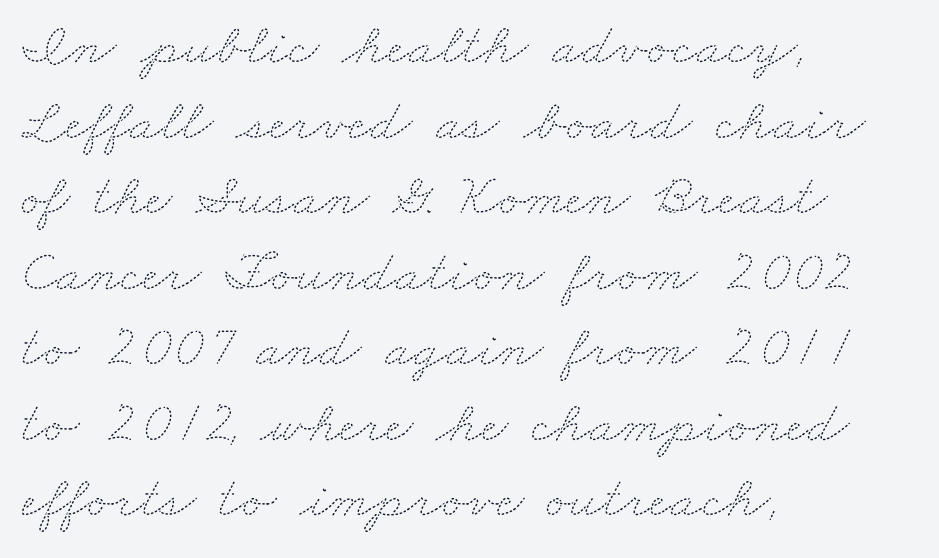
Stems and bowls with no extra thickness — not bold. The rendering keeps characters at their native spacing. Does the copy run flush right? No — it runs flush left. How would I describe the line gaps? Plain and ordinary. No word sits above an underline.
